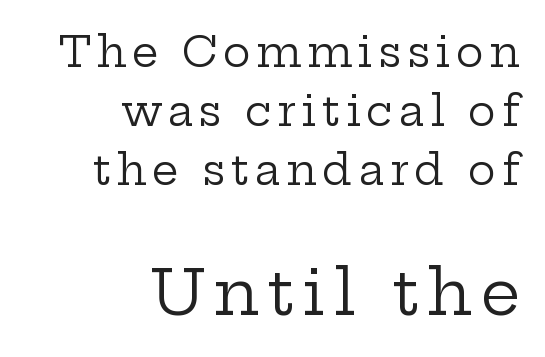
The image shows 63 px regular-weight, wide serif type, upright; set right-aligned, normal line spacing (1.4x), not underlined; the second (bottom) block is 1.5x larger; low stroke contrast and a medium x-height.
